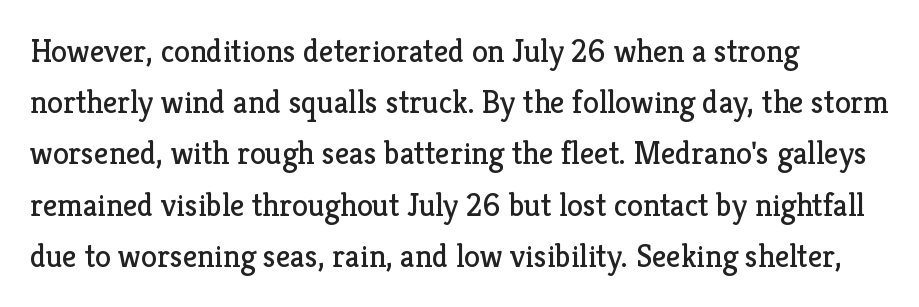
The image shows 32 px regular-weight serif type, upright; set left-aligned, normal line spacing (1.6x), normal letter spacing, not underlined; low stroke contrast and a medium x-height.
